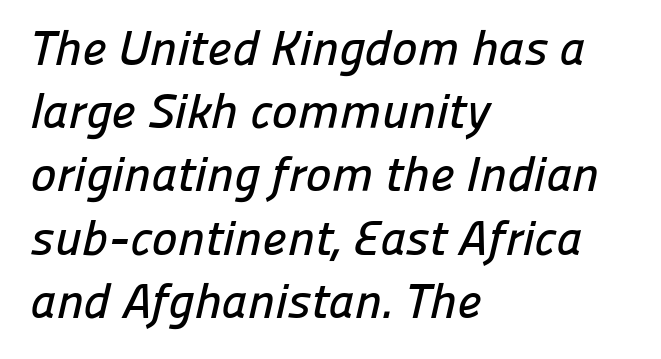
Q: Is the typeface a serif or a sans-serif typeface? A: Sans-serif.
Q: Is the text underlined? A: No.
Q: How is the paragraph aligned? A: Left-aligned.
Q: Is the spacing between letters normal or unusually wide? A: Normal.
Q: Is the spacing between lines tight, normal or loose? A: Normal.
Q: Width (condensed, normal, or wide)? A: Normal.
Q: Stroke contrast? A: Low.
Q: x-height? A: Medium.
Q: Monospaced? A: No.
